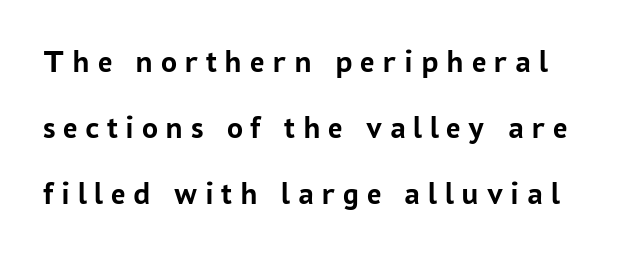
Q: Is the text bold? A: Yes.
Q: Is the text italic (slanted)? A: No, it is upright.
Q: Is the typeface a serif or a sans-serif typeface? A: Sans-serif.
Q: Is the text underlined? A: No.
Q: Is the spacing between letters normal or unusually wide? A: Unusually wide.
Q: Is the spacing between lines tight, normal or loose? A: Loose.
Q: Width (condensed, normal, or wide)? A: Normal.
Q: Stroke contrast? A: Low.
Q: x-height? A: Medium.
Q: Monospaced? A: No.
